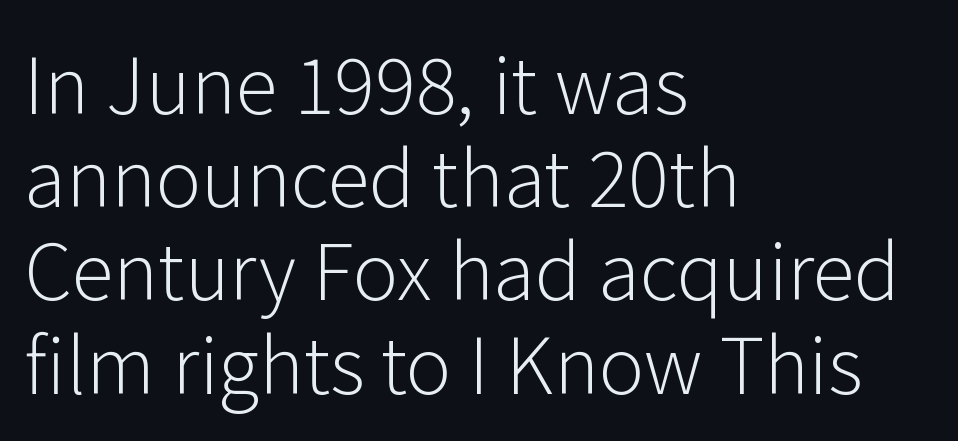
Italic: no, the glyphs are upright roman. A sans-serif font was chosen for this passage. Each word holds together tightly as a unit, with standard inter-letter gaps. The letters advance in unequal steps, a hallmark of proportional type. The space directly below the letters is spotless. Stems here are at most as thick as an everyday book face.
